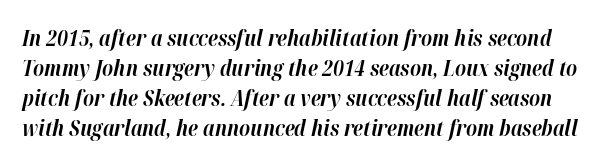
{"italic": "yes", "lean": "right", "slant_degrees": 12, "bold": "yes", "underline": "no", "line_spacing": "normal", "line_spacing_ratio": 1.36, "letter_spacing": "normal", "letter_spacing_em": 0.0, "glyph_px": 22}
